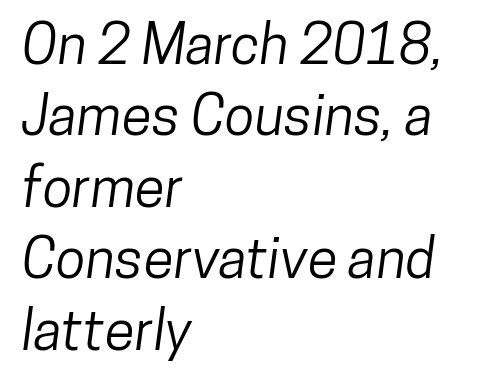
Q: Is the typeface a serif or a sans-serif typeface? A: Sans-serif.
Q: Is the text underlined? A: No.
Q: How is the paragraph aligned? A: Left-aligned.
Q: Is the spacing between letters normal or unusually wide? A: Normal.
Q: Is the spacing between lines tight, normal or loose? A: Normal.
Q: Width (condensed, normal, or wide)? A: Condensed.
Q: Stroke contrast? A: Low.
Q: x-height? A: Medium.
Q: Monospaced? A: No.
